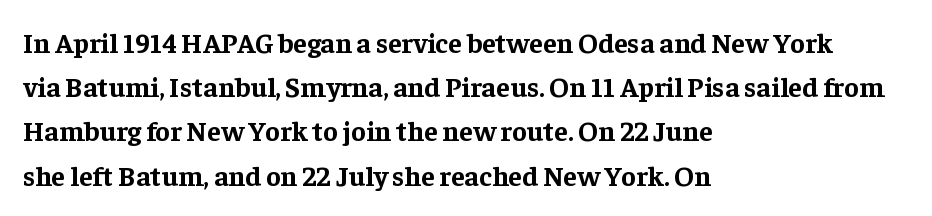
{"serif": "yes", "italic": "no", "bold": "yes", "weight": "bold", "width": "normal", "stroke_contrast": "low", "x_height": "medium", "monospaced": "no", "underline": "no", "align": "left", "line_spacing": "normal", "line_spacing_ratio": 1.58, "letter_spacing": "normal", "letter_spacing_em": 0.0, "glyph_px": 28}
